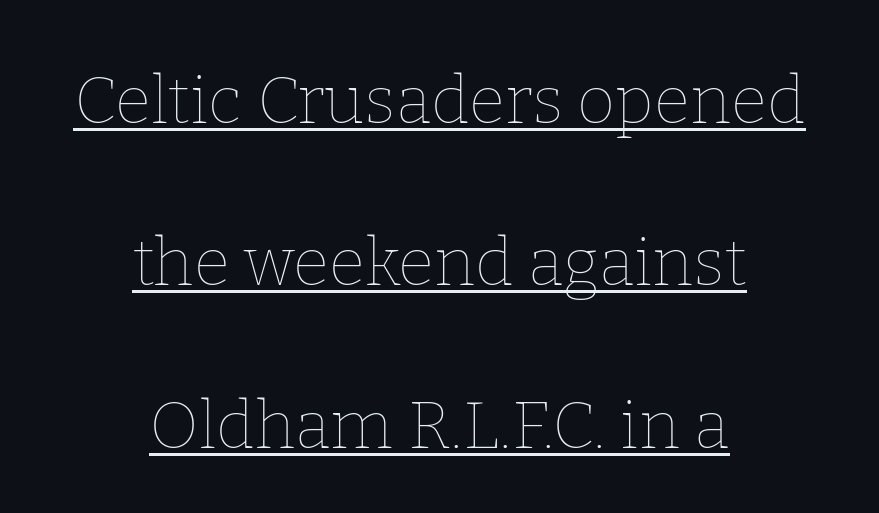
Q: Is the text bold? A: No.
Q: Is the text italic (slanted)? A: No, it is upright.
Q: Is the text underlined? A: Yes.
Q: How is the paragraph aligned? A: Centered.
Q: Is the spacing between letters normal or unusually wide? A: Normal.
Q: Is the spacing between lines tight, normal or loose? A: Loose.
Q: Width (condensed, normal, or wide)? A: Normal.
Q: Stroke contrast? A: Low.
Q: x-height? A: Medium.
Q: Monospaced? A: No.
